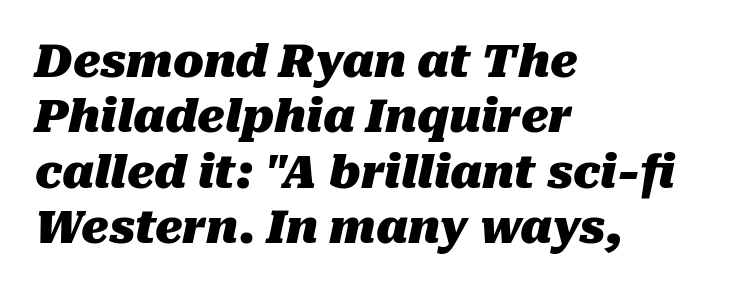
Q: Is the text bold? A: Yes.
Q: Is the text italic (slanted)? A: Yes, it leans right by about 10 degrees.
Q: Is the text underlined? A: No.
Q: How is the paragraph aligned? A: Left-aligned.
Q: Is the spacing between letters normal or unusually wide? A: Normal.
Q: Width (condensed, normal, or wide)? A: Normal.
Q: Stroke contrast? A: Medium.
Q: x-height? A: Medium.
Q: Monospaced? A: No.
